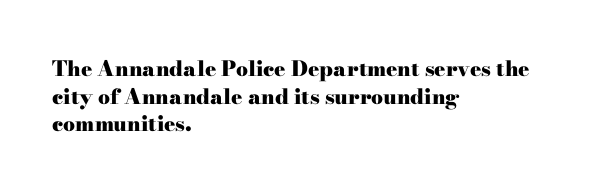
{"italic": "no", "bold": "yes", "underline": "no", "align": "left", "line_spacing": "normal", "line_spacing_ratio": 1.32, "letter_spacing": "normal", "letter_spacing_em": 0.0, "glyph_px": 21}
